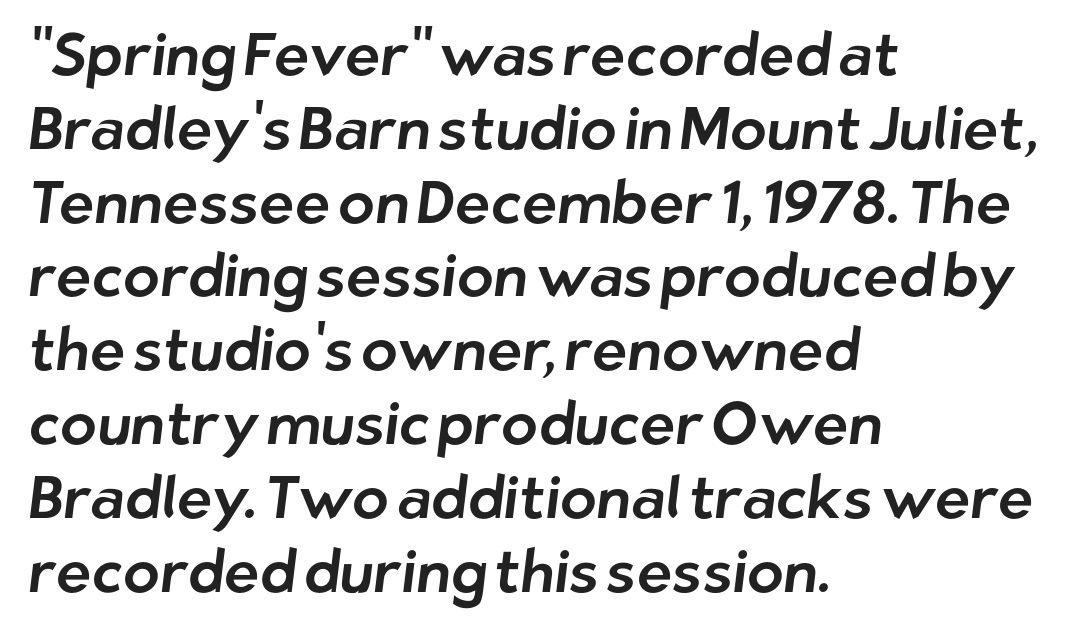
{"serif": "no", "width": "normal", "stroke_contrast": "low", "x_height": "medium", "monospaced": "no", "underline": "no", "align": "left", "line_spacing_ratio": 1.23, "letter_spacing": "normal", "letter_spacing_em": 0.0, "glyph_px": 60}
